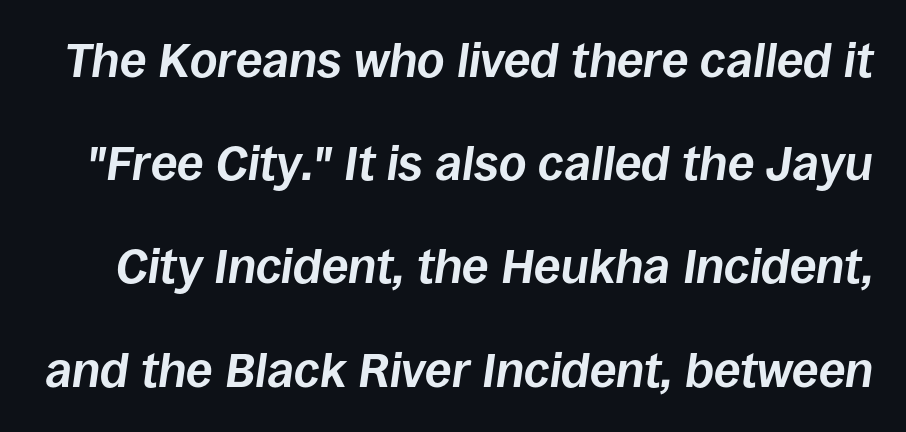
{"italic": "yes", "lean": "right", "slant_degrees": 8, "bold": "yes", "weight": "bold", "width": "normal", "stroke_contrast": "low", "x_height": "large", "monospaced": "no", "underline": "no", "line_spacing": "loose", "line_spacing_ratio": 2.15, "letter_spacing": "normal", "letter_spacing_em": 0.0, "glyph_px": 48}
